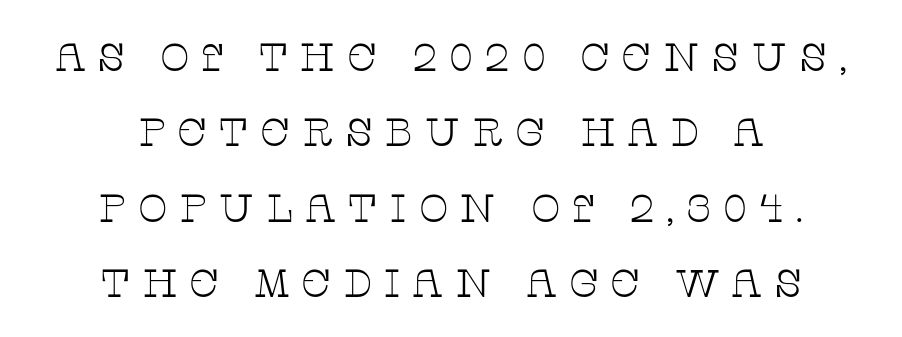
{"serif": "yes", "italic": "no", "bold": "no", "weight": "thin", "width": "wide", "stroke_contrast": "low", "x_height": "large", "monospaced": "no", "underline": "no", "align": "center", "line_spacing": "loose", "line_spacing_ratio": 1.93, "letter_spacing": "wide", "letter_spacing_em": 0.29, "glyph_px": 39}
